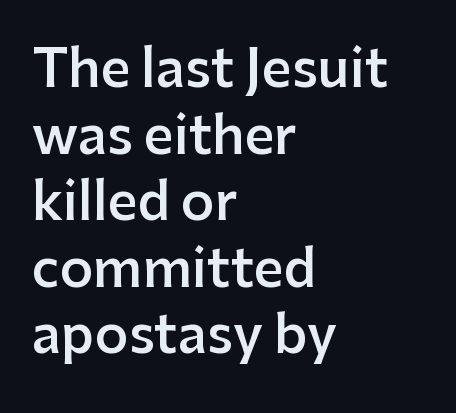
The image shows 52 px semibold sans-serif type, upright; set left-aligned, normal line spacing (1.28x), normal letter spacing, not underlined; low stroke contrast and a medium x-height.
